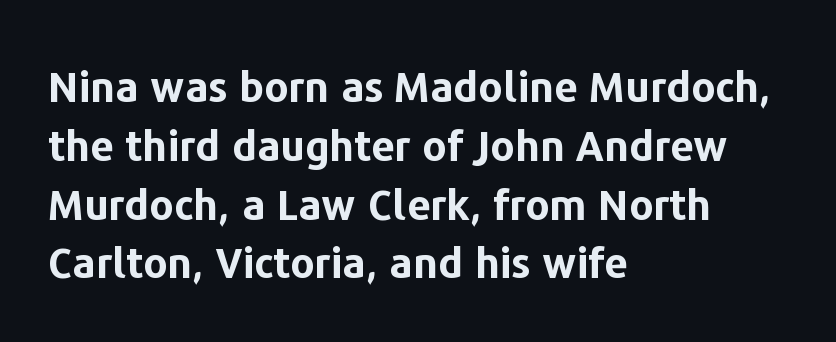
Short note: letters normally spaced. Honestly, there is no underline to notice here at all. The letters advance in unequal steps, a hallmark of proportional type. Typographically, this falls in the sans-serif category.
